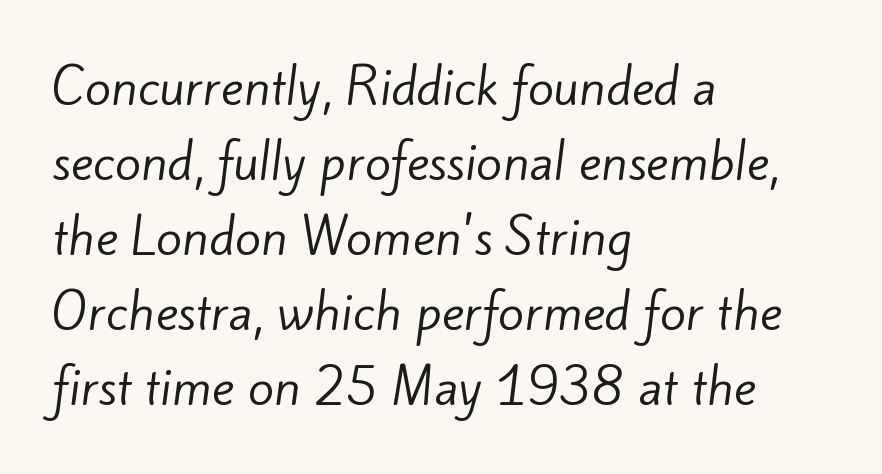
The image shows 48 px regular-weight sans-serif type; set left-aligned, normal line spacing (1.56x), normal letter spacing, not underlined; low stroke contrast and a small x-height.
